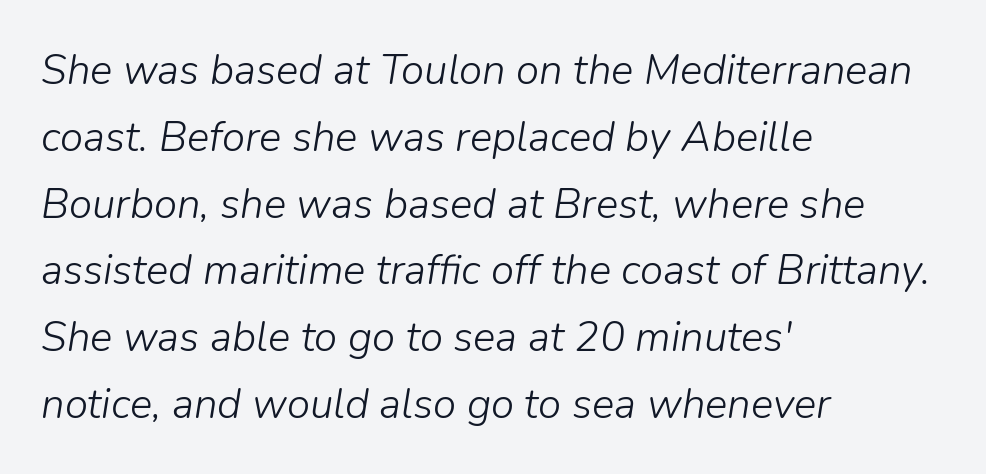
{"italic": "yes", "lean": "right", "slant_degrees": 9, "bold": "no", "weight": "light", "width": "normal", "stroke_contrast": "low", "x_height": "medium", "monospaced": "no", "underline": "no", "align": "left", "line_spacing": "normal", "line_spacing_ratio": 1.59, "letter_spacing": "normal", "letter_spacing_em": 0.0, "glyph_px": 42}
